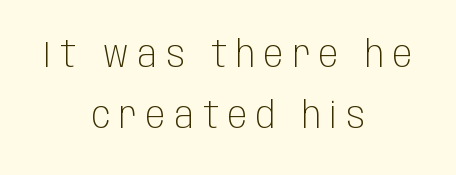
Q: Is the text bold? A: No.
Q: Is the text italic (slanted)? A: No, it is upright.
Q: Is the typeface a serif or a sans-serif typeface? A: Sans-serif.
Q: Is the text underlined? A: No.
Q: How is the paragraph aligned? A: Centered.
Q: Is the spacing between letters normal or unusually wide? A: Unusually wide.
Q: Is the spacing between lines tight, normal or loose? A: Normal.
Q: Width (condensed, normal, or wide)? A: Condensed.
Q: Stroke contrast? A: Low.
Q: x-height? A: Large.
Q: Monospaced? A: No.
